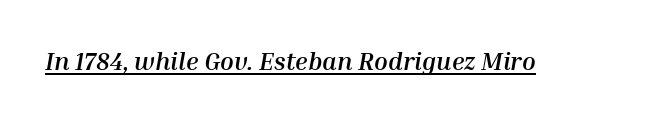
Q: Is the text bold? A: Yes.
Q: Is the text italic (slanted)? A: Yes, it leans right by about 10 degrees.
Q: Is the text underlined? A: Yes.
Q: Is the spacing between letters normal or unusually wide? A: Normal.
